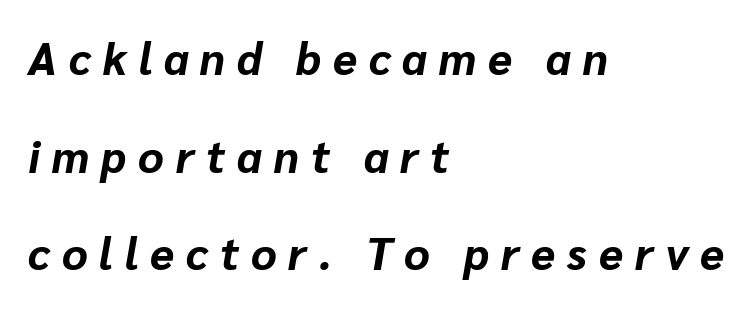
The image shows 44 px bold type, italic (leaning right); set left-aligned, loose line spacing (2.22x), unusually wide letter spacing (+0.27 em), not underlined; low stroke contrast and a medium x-height.
